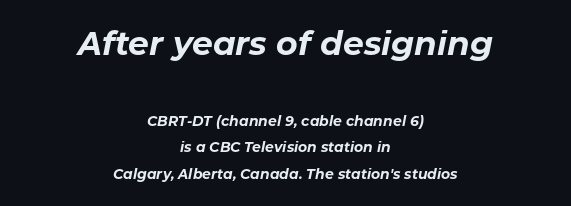
Is the letter spacing exaggerated? No — it looks like the ordinary default. Rule under the text: the space is simply empty. As a designer I'd log this as weight 700, bold. You could not count columns in this text — the font is proportionally spaced. The composition opens big and finishes small. The passage is arranged like a title page — every line centered.
